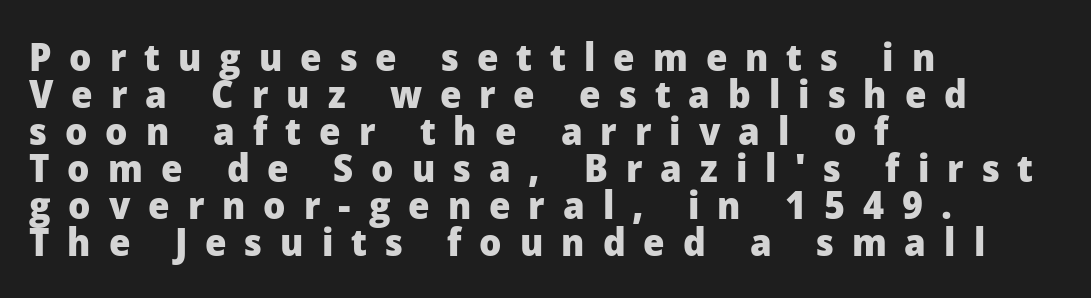
{"serif": "no", "italic": "no", "bold": "yes", "weight": "heavy", "width": "normal", "stroke_contrast": "low", "x_height": "medium", "monospaced": "no", "underline": "no", "align": "left", "line_spacing": "tight", "line_spacing_ratio": 0.95, "letter_spacing": "wide", "letter_spacing_em": 0.46, "glyph_px": 39}
